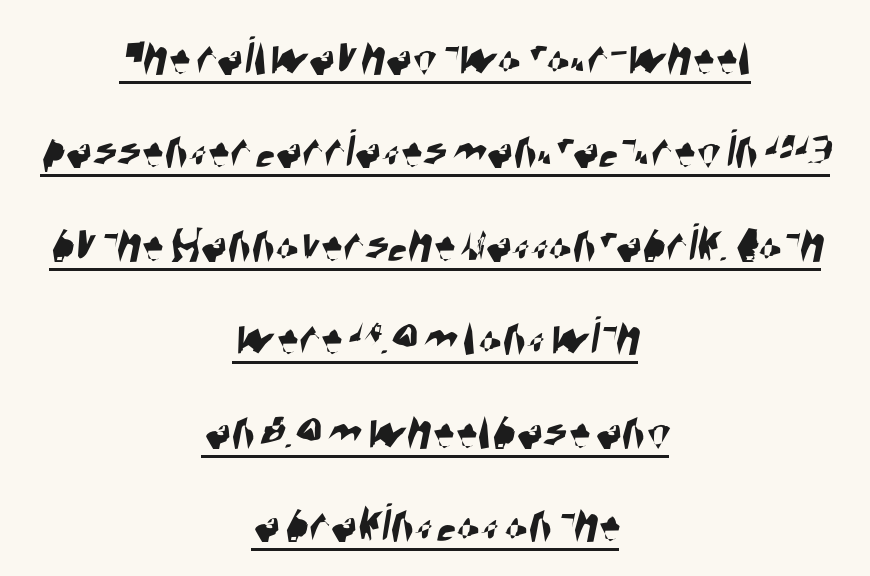
{"serif": "no", "width": "condensed", "stroke_contrast": "high", "x_height": "large", "monospaced": "no", "underline": "yes", "align": "center", "line_spacing": "normal", "line_spacing_ratio": 1.7, "letter_spacing": "normal", "letter_spacing_em": 0.0, "glyph_px": 55}
